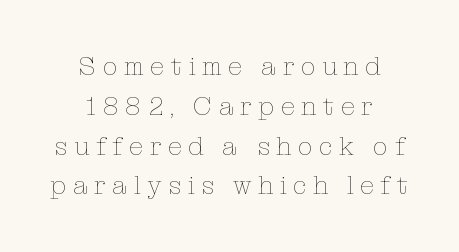
{"italic": "no", "bold": "no", "underline": "no", "align": "center", "line_spacing": "normal", "line_spacing_ratio": 1.53, "letter_spacing": "wide", "letter_spacing_em": 0.25, "glyph_px": 26}
